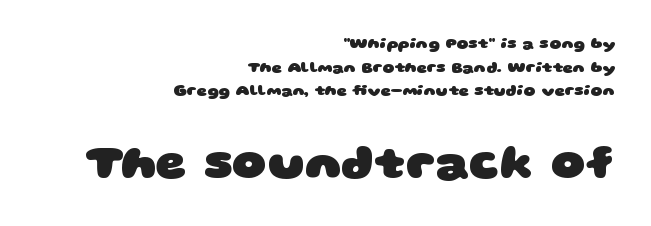
{"serif": "no", "bold": "yes", "weight": "heavy", "width": "wide", "stroke_contrast": "low", "x_height": "large", "monospaced": "no", "underline": "no", "align": "right", "line_spacing": "normal", "line_spacing_ratio": 1.47, "letter_spacing": "normal", "letter_spacing_em": 0.0, "larger_block": "second", "size_ratio": 3.0, "glyph_px": 48}
